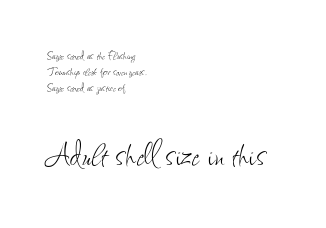
The image shows 42 px thin, condensed type; set left-aligned, line spacing 1.16x, normal letter spacing, not underlined; the second (bottom) block is 3.0x larger; low stroke contrast and a small x-height.
